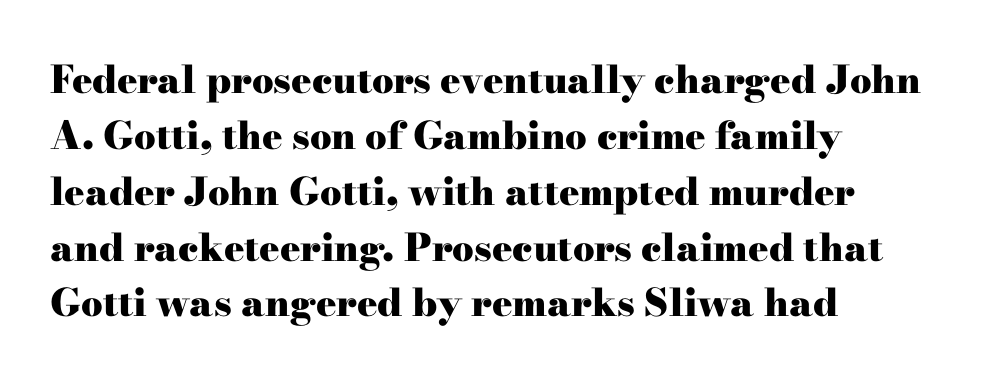
Q: Is the text bold? A: Yes.
Q: Is the text italic (slanted)? A: No, it is upright.
Q: Is the typeface a serif or a sans-serif typeface? A: Serif.
Q: Is the text underlined? A: No.
Q: How is the paragraph aligned? A: Left-aligned.
Q: Is the spacing between letters normal or unusually wide? A: Normal.
Q: Is the spacing between lines tight, normal or loose? A: Normal.
Q: Width (condensed, normal, or wide)? A: Wide.
Q: Stroke contrast? A: High.
Q: x-height? A: Small.
Q: Monospaced? A: No.
